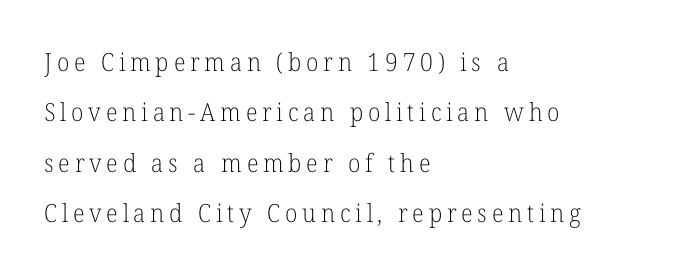
Is the stroke heavy? The answer is a plain regular-or-lighter. When letters stand straight like this, we call the style roman or upright. Descender tails drop into unmarked territory. A classic flush-left, rag-right setting is used for this passage.
